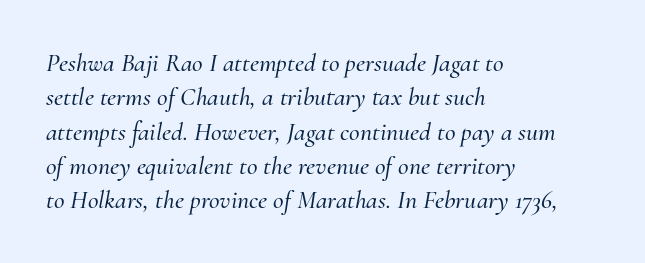
The image shows 26 px text type, italic (leaning right); set left-aligned, normal line spacing (1.32x), normal letter spacing, not underlined.
